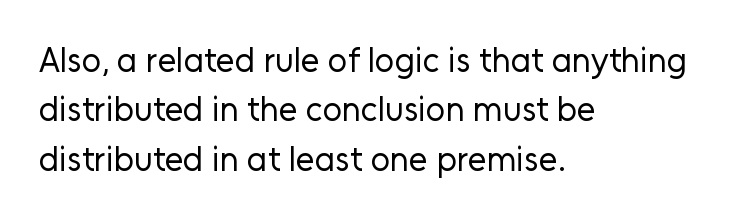
Caption: multi-line text, flush left, ragged right. Looks like regular typesetting: each glyph gets only the width it needs. Do the letters lean? They stand straight. A clean baseline with only descenders dipping below it. Nobody touched the tracking dial on this one. Serif or sans? Sans — the stroke terminals are bare.
